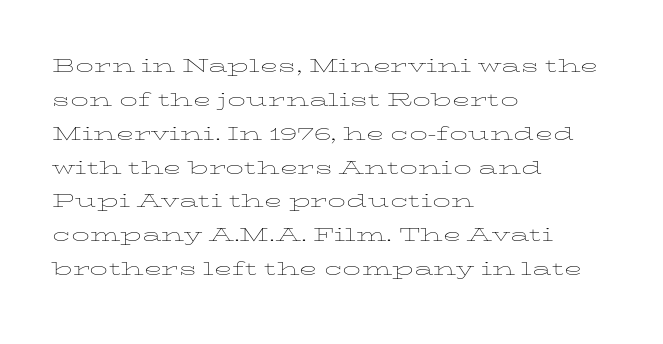
Decoration check: the copy has no underline. Teacher's note: observe the even left margin — that is flush-left alignment. Interline gaps are of average width in this sample. No chunkiness to these letters — they're not bold. These lines were composed using upright roman letters.
